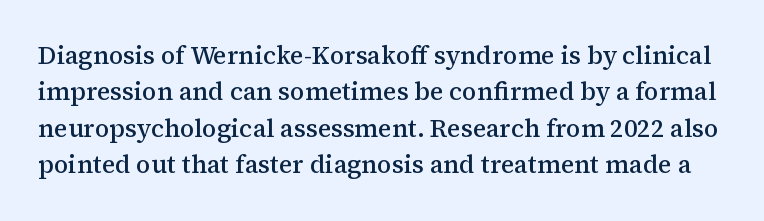
{"italic": "no", "bold": "semi", "underline": "no", "line_spacing": "normal", "line_spacing_ratio": 1.46, "letter_spacing": "normal", "letter_spacing_em": 0.0, "glyph_px": 25}
